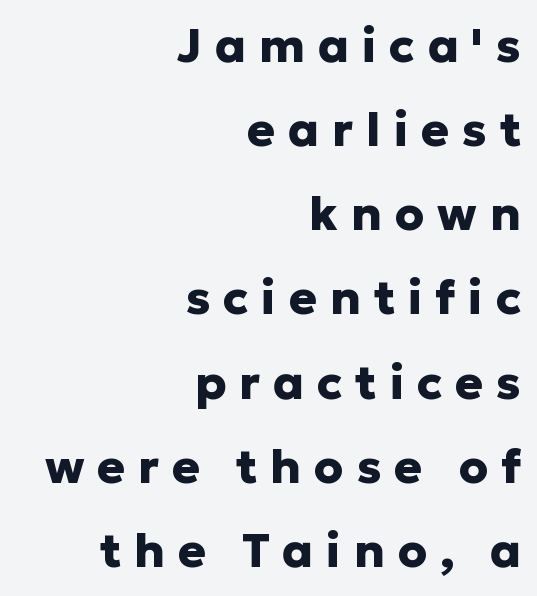
{"serif": "no", "italic": "no", "bold": "yes", "weight": "heavy", "width": "normal", "stroke_contrast": "low", "x_height": "medium", "monospaced": "no", "underline": "no", "align": "right", "line_spacing_ratio": 1.79, "letter_spacing": "wide", "letter_spacing_em": 0.27, "glyph_px": 47}
